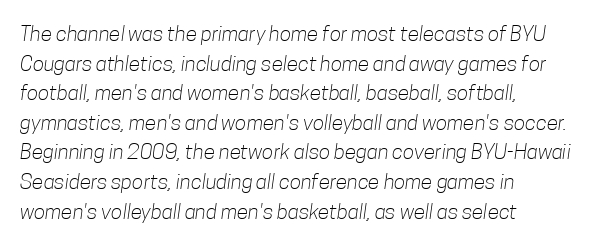
The image shows 21 px text type; set left-aligned, normal line spacing (1.41x), normal letter spacing, not underlined.
